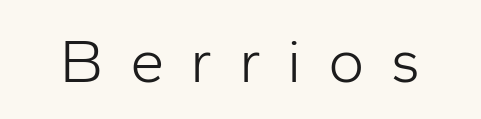
{"serif": "no", "italic": "no", "bold": "no", "weight": "light", "width": "normal", "stroke_contrast": "low", "x_height": "medium", "monospaced": "no", "underline": "no", "letter_spacing": "wide", "letter_spacing_em": 0.42, "glyph_px": 62}
